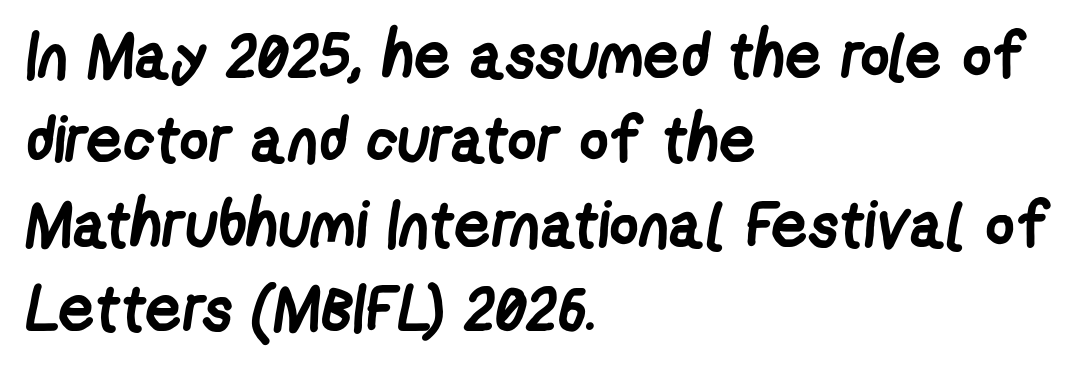
The horizontal fit of the characters is conventional and even. The glyphs in this specimen are sans serif. Horizontal alignment here is leftward, the default for most running prose. Honestly, there is no underline to notice here at all. You could not count columns in this text — the font is proportionally spaced. The letters are bold, with thick, heavy strokes.
